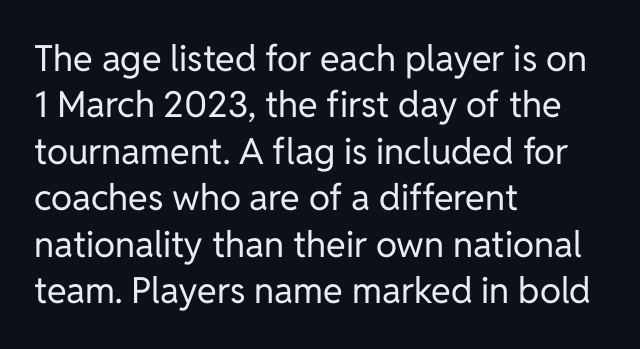
The letters advance in unequal steps, a hallmark of proportional type. A roman cut, with each character standing at attention. Nope, no serifs anywhere on these letters. Tracking here is standard; glyphs follow each other at the usual distance. The rendering uses a moderate line-height, typical for paragraphs. Stroke thickness stays within the range of a standard reading face or lighter.
